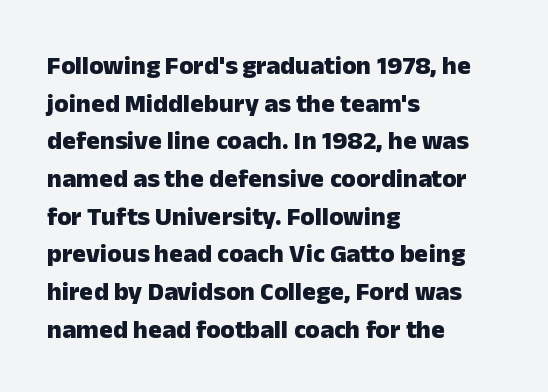
Q: Is the text bold? A: Yes.
Q: Is the text italic (slanted)? A: No, it is upright.
Q: Is the text underlined? A: No.
Q: How is the paragraph aligned? A: Left-aligned.
Q: Is the spacing between letters normal or unusually wide? A: Normal.
Q: Is the spacing between lines tight, normal or loose? A: Normal.
